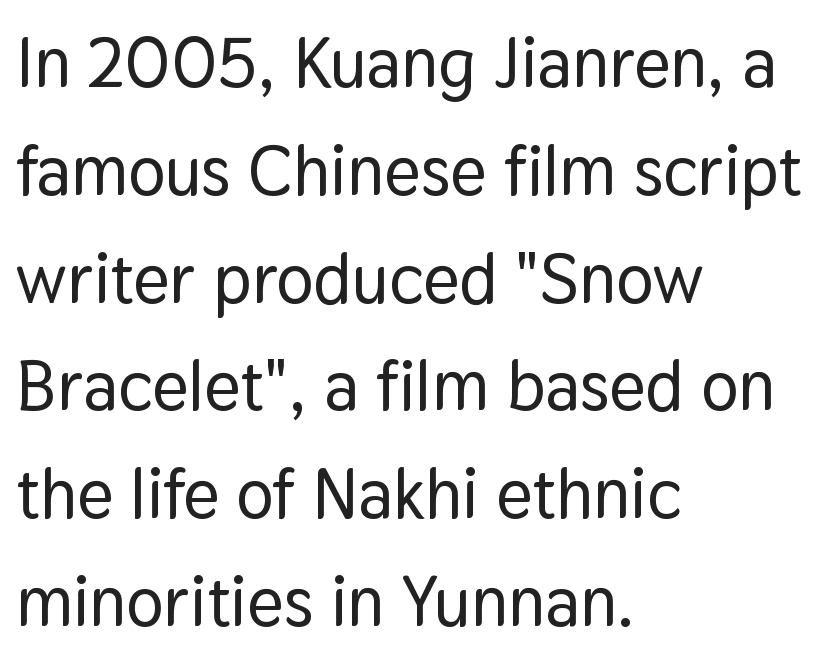
{"serif": "no", "italic": "no", "width": "normal", "stroke_contrast": "low", "x_height": "medium", "monospaced": "no", "underline": "no", "align": "left", "line_spacing": "normal", "line_spacing_ratio": 1.54, "letter_spacing": "normal", "letter_spacing_em": 0.0, "glyph_px": 70}
